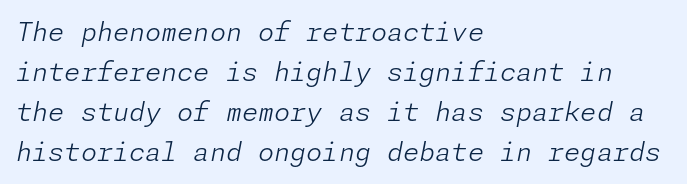
{"italic": "yes", "lean": "right", "slant_degrees": 11, "bold": "no", "underline": "no", "align": "left", "line_spacing": "normal", "line_spacing_ratio": 1.54, "letter_spacing": "normal", "letter_spacing_em": 0.0, "glyph_px": 26}
